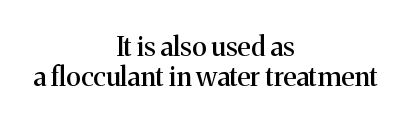
Q: Is the text italic (slanted)? A: No, it is upright.
Q: Is the text underlined? A: No.
Q: How is the paragraph aligned? A: Centered.
Q: Is the spacing between letters normal or unusually wide? A: Normal.
Q: Is the spacing between lines tight, normal or loose? A: Tight.
